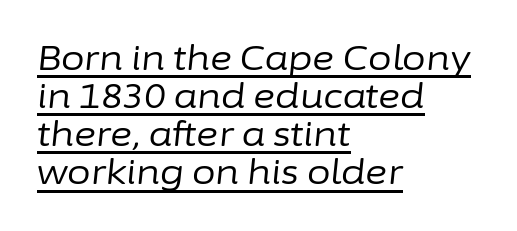
The image shows 34 px regular-weight type, italic (leaning right); set left-aligned, tight line spacing (1.12x), normal letter spacing, underlined; low stroke contrast and a medium x-height.
